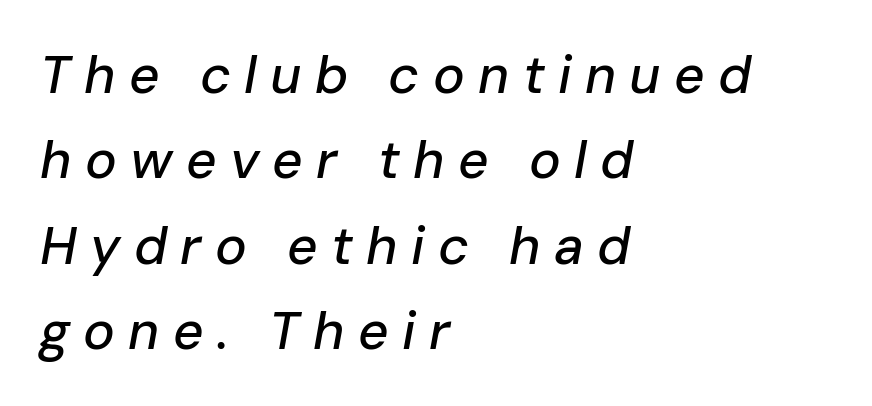
The image shows 53 px text type, italic (leaning right); set left-aligned, normal line spacing (1.61x), unusually wide letter spacing (+0.25 em), not underlined; low stroke contrast and a medium x-height.
